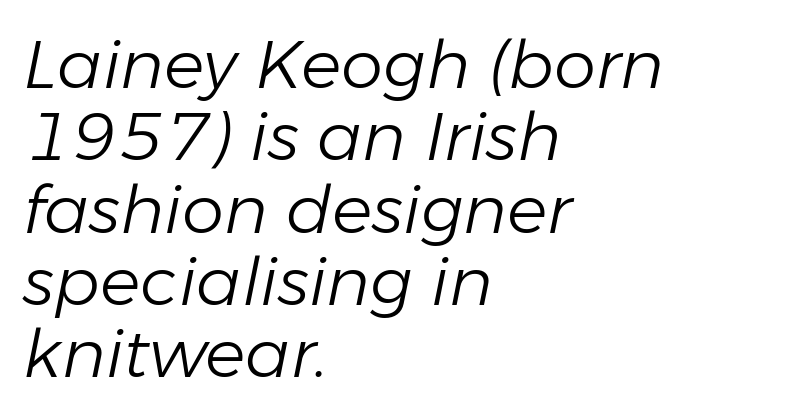
Reading down the column, the eye jumps only a short way to each next line. The typeface has the unassuming heft of standard copy or less. Glance below the letters and you will spot only blank space. Where is the straight margin? On the left. Compared with ordinary roman type, these characters are visibly tilted. Note the varied advance widths — an 'i' is clearly narrower than an 'm'.
